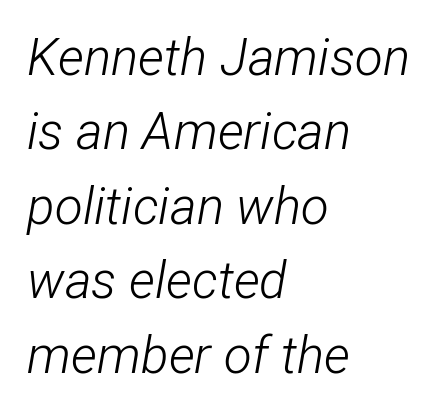
The image shows 51 px light, condensed type, italic (leaning right); set left-aligned, normal line spacing (1.46x), normal letter spacing, not underlined; low stroke contrast and a medium x-height.
